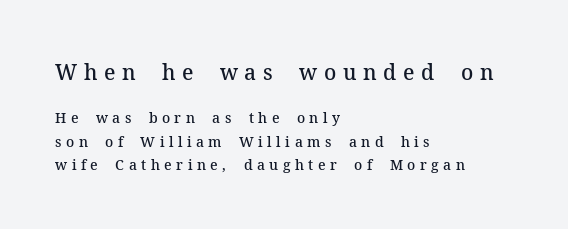
{"italic": "no", "bold": "semi", "underline": "no", "align": "left", "line_spacing": "normal", "line_spacing_ratio": 1.65, "letter_spacing": "wide", "letter_spacing_em": 0.32, "larger_block": "first", "size_ratio": 1.5, "glyph_px": 21}
